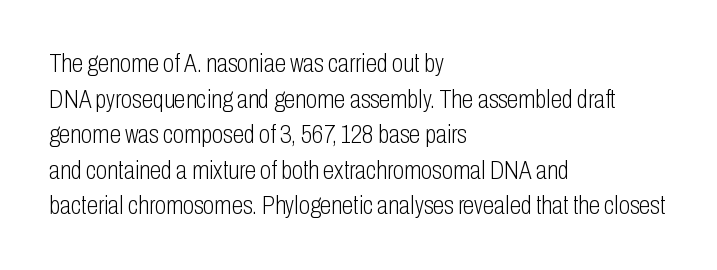
The image shows 26 px text type, upright; set left-aligned, normal line spacing (1.37x), normal letter spacing, not underlined.
